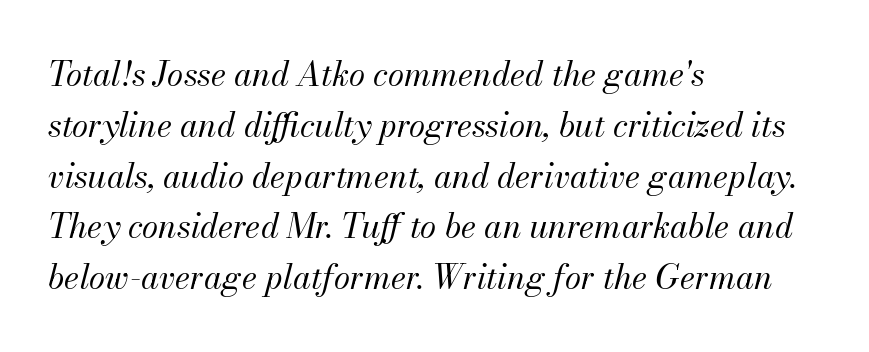
Each stroke keeps to a modest, everyday thickness or less. Short and long lines alike share a common starting point at left. An italicized treatment has been applied to the whole sample. These lines keep a tight, regular rhythm from letter to letter. The face used here is proportionally spaced, like ordinary book or web type.
